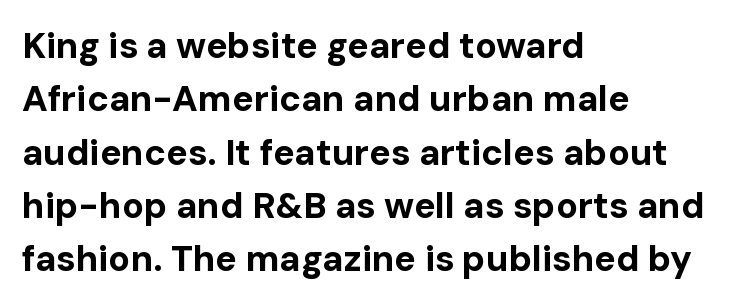
The image shows 36 px bold sans-serif type, upright; set left-aligned, normal line spacing (1.48x), normal letter spacing, not underlined; low stroke contrast and a medium x-height.
